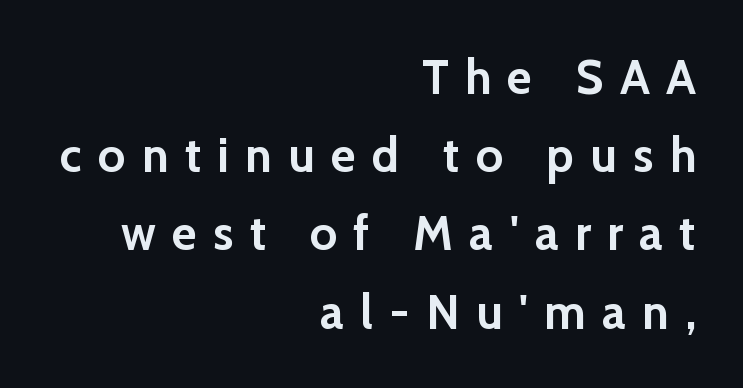
Q: Is the text bold? A: Yes.
Q: Is the text italic (slanted)? A: No, it is upright.
Q: Is the typeface a serif or a sans-serif typeface? A: Sans-serif.
Q: Is the text underlined? A: No.
Q: How is the paragraph aligned? A: Right-aligned.
Q: Is the spacing between letters normal or unusually wide? A: Unusually wide.
Q: Is the spacing between lines tight, normal or loose? A: Normal.
Q: Width (condensed, normal, or wide)? A: Normal.
Q: Stroke contrast? A: Low.
Q: x-height? A: Medium.
Q: Monospaced? A: No.
